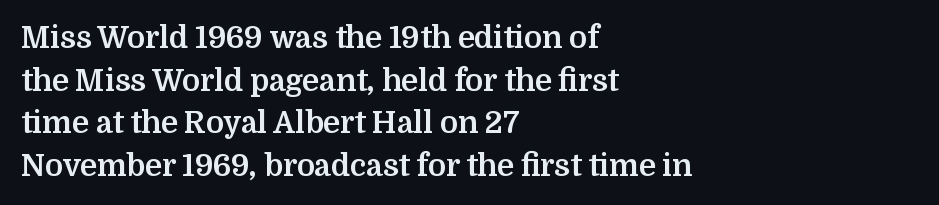
The image shows 30 px bold serif type, upright; set left-aligned, normal line spacing (1.42x), normal letter spacing, not underlined; medium stroke contrast and a medium x-height.
